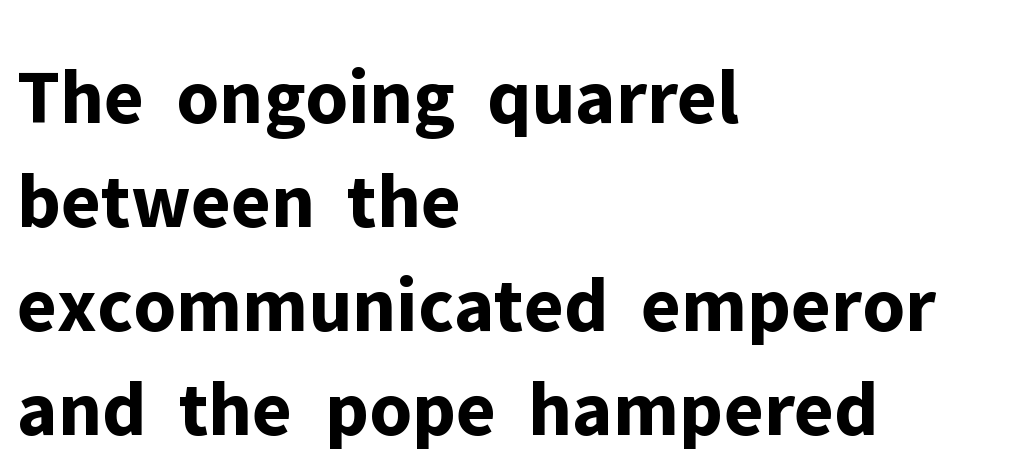
{"serif": "no", "italic": "no", "bold": "yes", "weight": "bold", "width": "normal", "stroke_contrast": "low", "x_height": "medium", "monospaced": "no", "underline": "no", "align": "left", "line_spacing": "normal", "line_spacing_ratio": 1.3, "letter_spacing": "normal", "letter_spacing_em": 0.0, "glyph_px": 80}
